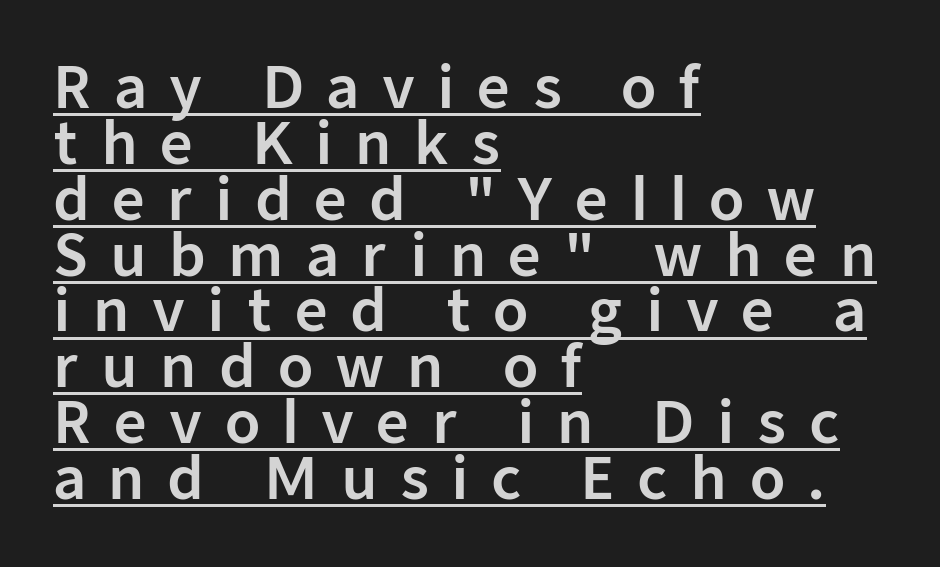
{"serif": "no", "italic": "no", "width": "normal", "stroke_contrast": "low", "x_height": "medium", "monospaced": "no", "underline": "yes", "align": "left", "line_spacing": "tight", "line_spacing_ratio": 0.98, "letter_spacing": "wide", "letter_spacing_em": 0.39, "glyph_px": 57}
